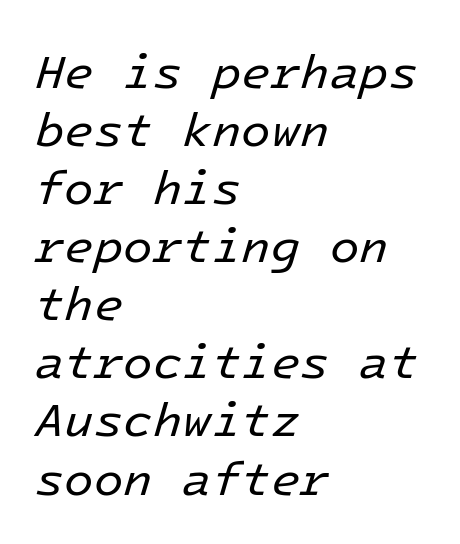
Q: Is the text bold? A: No.
Q: Is the text italic (slanted)? A: Yes, it leans right by about 16 degrees.
Q: Is the text underlined? A: No.
Q: How is the paragraph aligned? A: Left-aligned.
Q: Is the spacing between letters normal or unusually wide? A: Normal.
Q: Width (condensed, normal, or wide)? A: Normal.
Q: Stroke contrast? A: Low.
Q: x-height? A: Medium.
